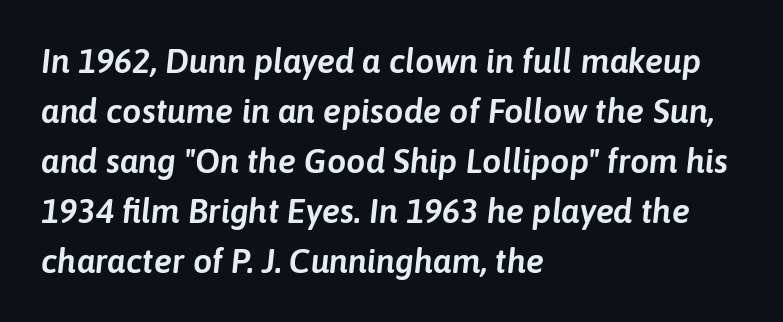
Q: Is the text italic (slanted)? A: Yes, it leans right by about 6 degrees.
Q: Is the text underlined? A: No.
Q: How is the paragraph aligned? A: Left-aligned.
Q: Is the spacing between letters normal or unusually wide? A: Normal.
Q: Is the spacing between lines tight, normal or loose? A: Normal.
Q: Width (condensed, normal, or wide)? A: Normal.
Q: Stroke contrast? A: Low.
Q: x-height? A: Medium.
Q: Monospaced? A: No.
